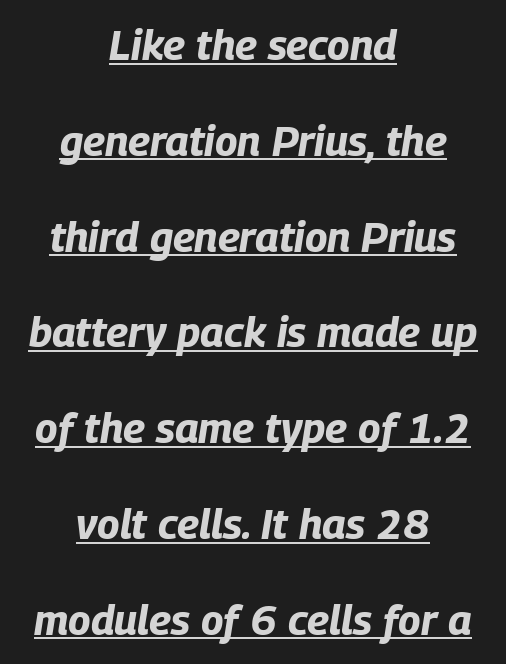
{"italic": "yes", "lean": "right", "slant_degrees": 9, "bold": "yes", "weight": "bold", "width": "condensed", "stroke_contrast": "low", "x_height": "large", "monospaced": "no", "underline": "yes", "align": "center", "line_spacing": "loose", "line_spacing_ratio": 2.28, "letter_spacing": "normal", "letter_spacing_em": 0.0, "glyph_px": 42}
